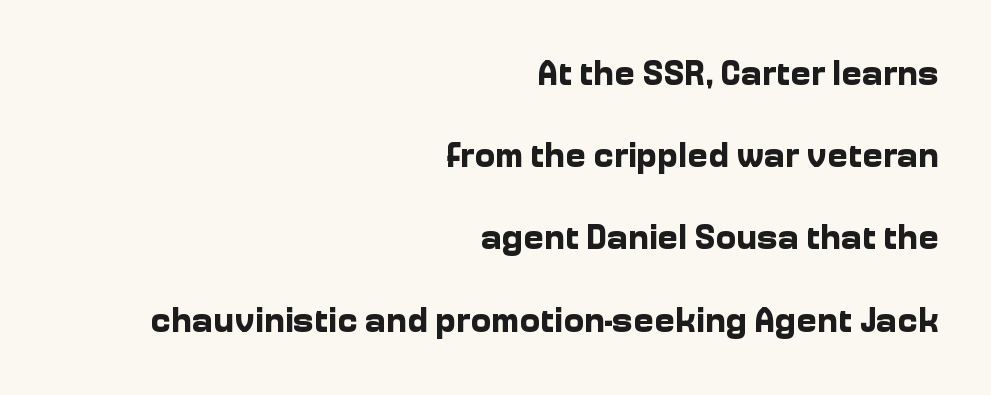
The image shows 35 px bold sans-serif type, upright; set right-aligned, loose line spacing (2.35x), normal letter spacing, not underlined; low stroke contrast and a medium x-height.
